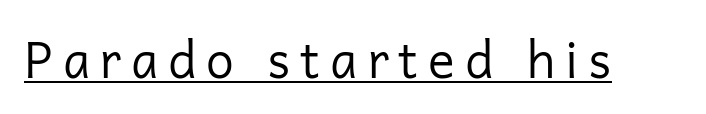
{"serif": "no", "italic": "no", "bold": "no", "weight": "regular", "width": "normal", "stroke_contrast": "low", "x_height": "medium", "monospaced": "no", "underline": "yes", "letter_spacing": "wide", "letter_spacing_em": 0.2, "glyph_px": 50}
